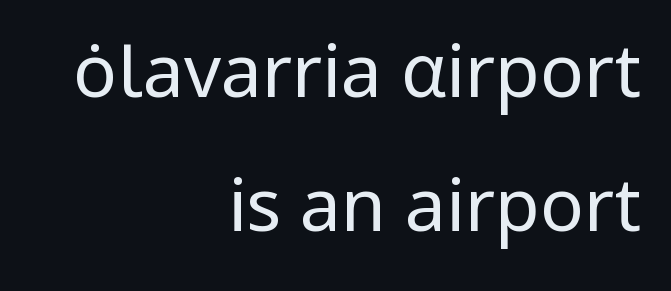
The image shows 73 px regular-weight sans-serif type, upright; set right-aligned, line spacing 1.83x, normal letter spacing, not underlined; low stroke contrast and a medium x-height.
